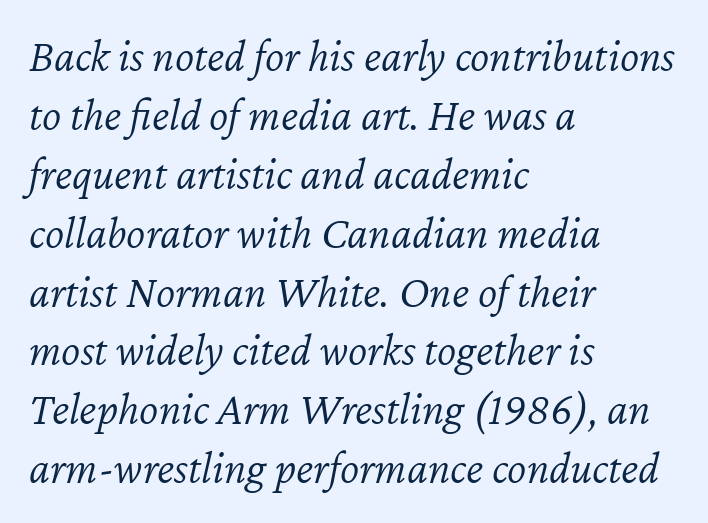
{"italic": "yes", "lean": "right", "slant_degrees": 12, "bold": "no", "weight": "light", "width": "normal", "stroke_contrast": "low", "x_height": "medium", "monospaced": "no", "underline": "no", "align": "left", "line_spacing": "normal", "line_spacing_ratio": 1.28, "letter_spacing": "normal", "letter_spacing_em": 0.0, "glyph_px": 46}
